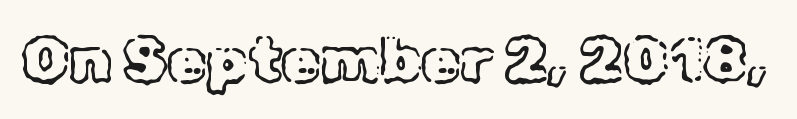
Unmarked baselines from the first word to the last. Words appear dense and cohesive because spacing is normal. Varying glyph widths throughout — classic text-font behaviour. This sample uses an upright cut, with every glyph sitting square on the baseline.
